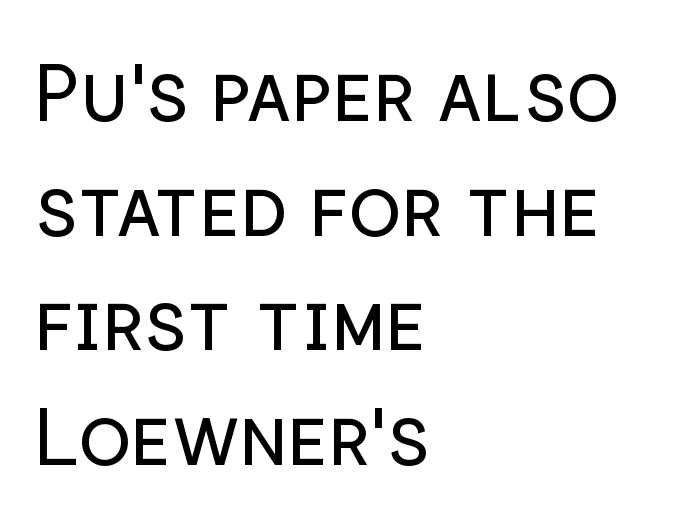
The image shows 79 px regular-weight sans-serif type, upright; set left-aligned, normal line spacing (1.45x), normal letter spacing, not underlined; low stroke contrast and a medium x-height.
